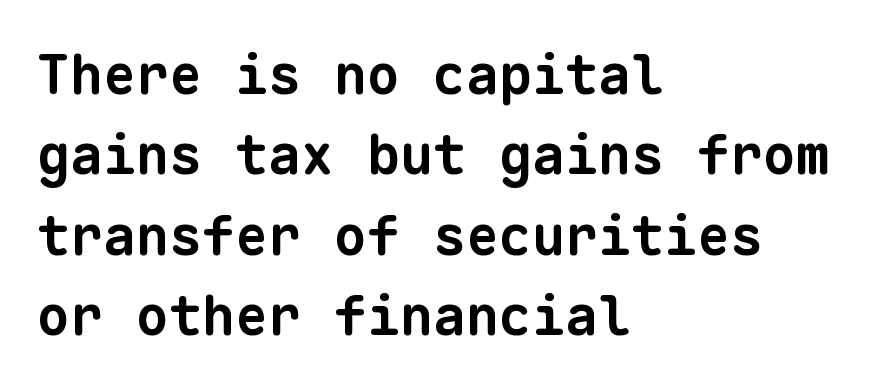
Q: Is the text bold? A: Yes.
Q: Is the typeface a serif or a sans-serif typeface? A: Sans-serif.
Q: Is the text underlined? A: No.
Q: How is the paragraph aligned? A: Left-aligned.
Q: Is the spacing between letters normal or unusually wide? A: Normal.
Q: Is the spacing between lines tight, normal or loose? A: Normal.
Q: Width (condensed, normal, or wide)? A: Normal.
Q: Stroke contrast? A: Low.
Q: x-height? A: Medium.
Q: Monospaced? A: Yes.
